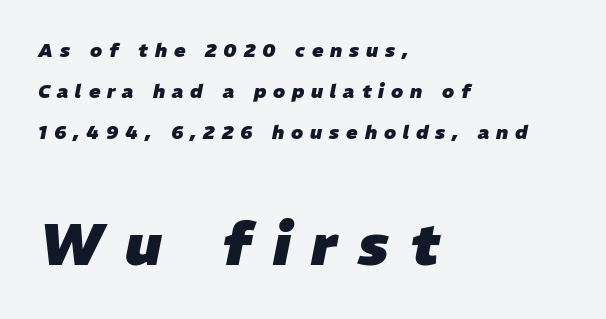
Q: Is the text bold? A: Yes.
Q: Is the text italic (slanted)? A: Yes, it leans right by about 11 degrees.
Q: Is the text underlined? A: No.
Q: How is the paragraph aligned? A: Left-aligned.
Q: Is the spacing between letters normal or unusually wide? A: Unusually wide.
Q: Is the spacing between lines tight, normal or loose? A: Loose.
Q: Which block of text is set in a larger size, the first (top) or the second (bottom)? A: The second (bottom) one.
Q: Width (condensed, normal, or wide)? A: Normal.
Q: Stroke contrast? A: Low.
Q: x-height? A: Medium.
Q: Monospaced? A: No.
